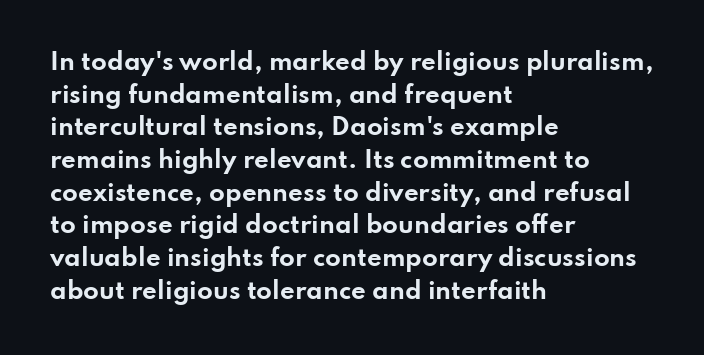
The image shows 23 px bold type, upright; set left-aligned, normal line spacing (1.42x), normal letter spacing, not underlined.
